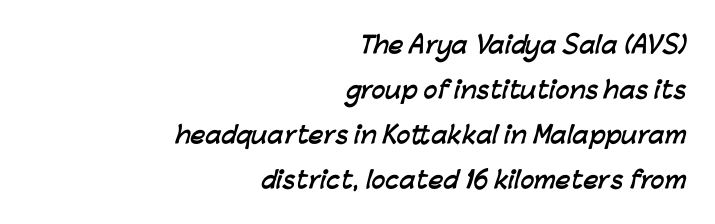
The image shows 23 px bold type; set right-aligned, loose line spacing (1.95x), normal letter spacing, not underlined.
